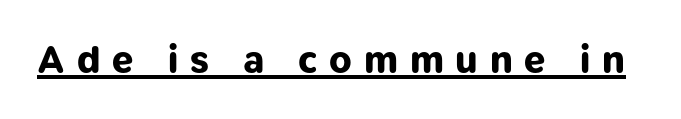
The image shows 38 px bold sans-serif type; set unusually wide letter spacing (+0.31 em), underlined; low stroke contrast and a medium x-height.
